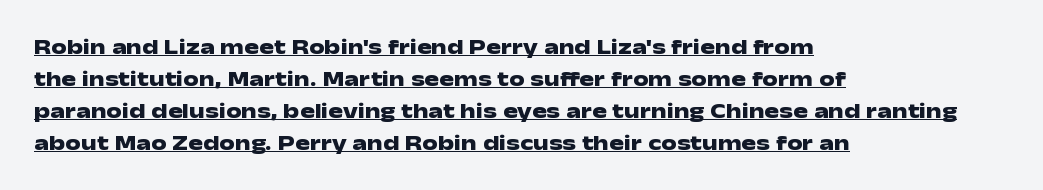
The image shows 22 px bold type, upright; set left-aligned, normal line spacing (1.46x), normal letter spacing, underlined.
